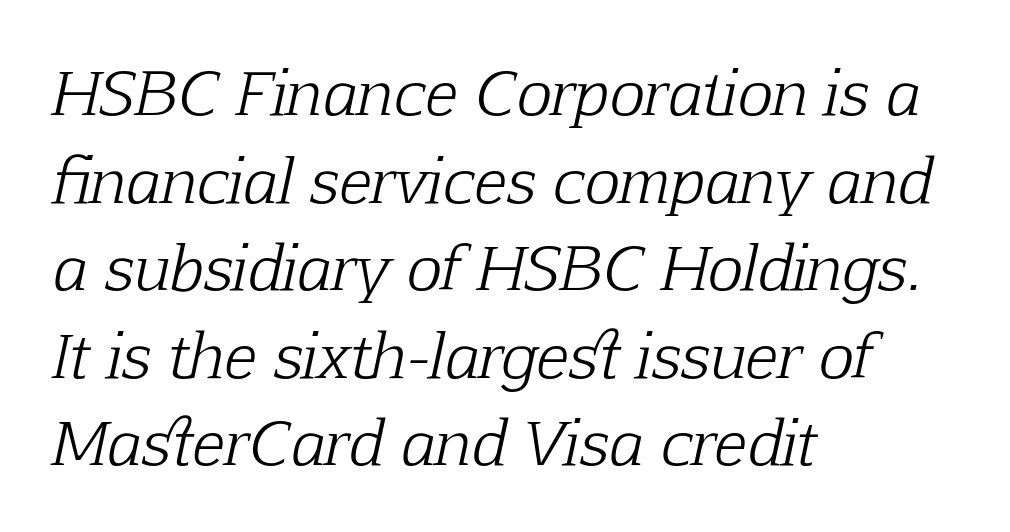
Serifs: yes, visible at the terminals of the letterforms. The whole block is typeset with a tilt. Compared with typical body copy, the letter spacing here is the same. Horizontal bands of white between lines are of average thickness. On a weight scale, this lands at 450 or below.
